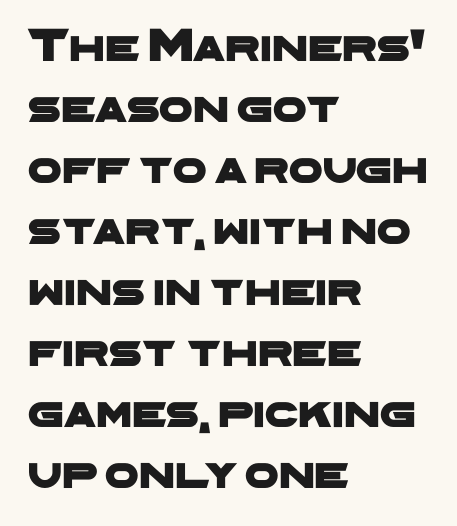
Q: Is the typeface a serif or a sans-serif typeface? A: Sans-serif.
Q: Is the text underlined? A: No.
Q: How is the paragraph aligned? A: Left-aligned.
Q: Is the spacing between letters normal or unusually wide? A: Normal.
Q: Is the spacing between lines tight, normal or loose? A: Normal.
Q: Width (condensed, normal, or wide)? A: Wide.
Q: Stroke contrast? A: Low.
Q: x-height? A: Medium.
Q: Monospaced? A: No.
